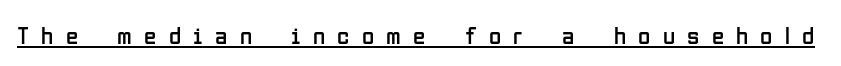
{"italic": "no", "bold": "no", "underline": "yes", "letter_spacing": "wide", "letter_spacing_em": 0.49, "glyph_px": 25}
